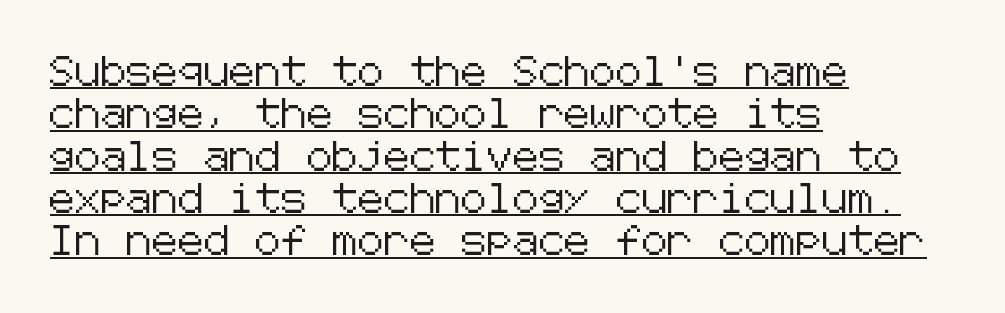
Q: Is the text italic (slanted)? A: No, it is upright.
Q: Is the typeface a serif or a sans-serif typeface? A: Sans-serif.
Q: Is the text underlined? A: Yes.
Q: How is the paragraph aligned? A: Left-aligned.
Q: Is the spacing between letters normal or unusually wide? A: Normal.
Q: Is the spacing between lines tight, normal or loose? A: Normal.
Q: Width (condensed, normal, or wide)? A: Normal.
Q: Stroke contrast? A: Low.
Q: x-height? A: Medium.
